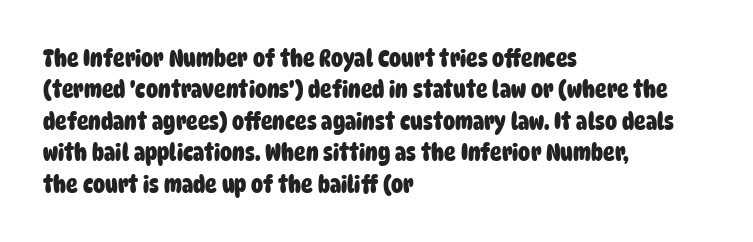
{"bold": "yes", "underline": "no", "align": "left", "line_spacing": "normal", "line_spacing_ratio": 1.31, "letter_spacing": "normal", "letter_spacing_em": 0.0, "glyph_px": 24}
